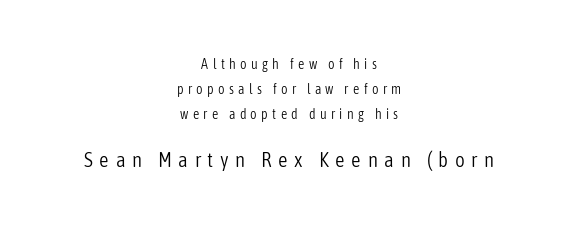
The image shows 21 px text type, upright; set centered, line spacing 1.79x, unusually wide letter spacing (+0.31 em), not underlined; the second (bottom) block is 1.5x larger.
